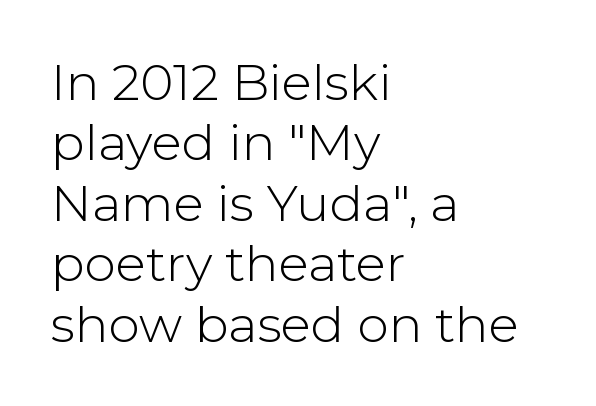
{"serif": "no", "italic": "no", "bold": "no", "weight": "light", "width": "normal", "stroke_contrast": "low", "x_height": "medium", "monospaced": "no", "underline": "no", "align": "left", "line_spacing_ratio": 1.21, "letter_spacing": "normal", "letter_spacing_em": 0.0, "glyph_px": 50}
